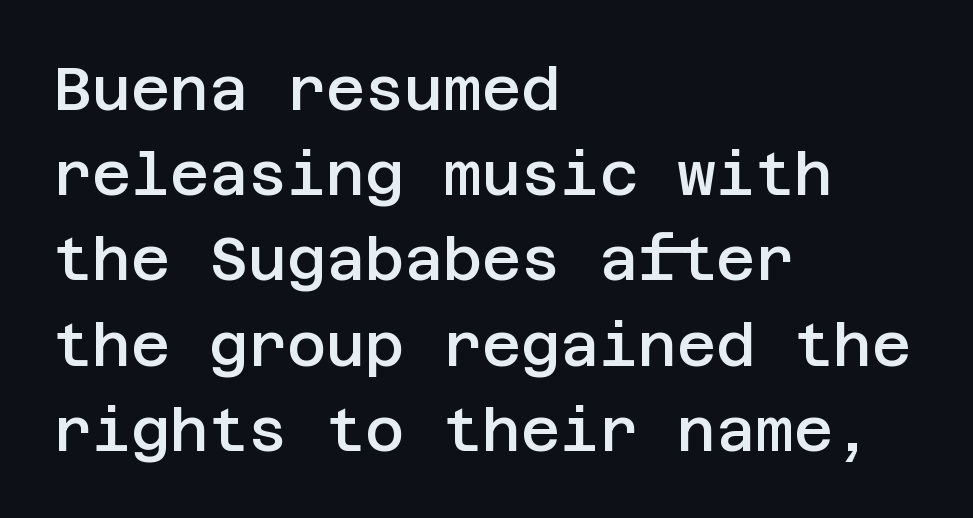
The image shows 60 px semibold sans-serif type, upright; set left-aligned, normal line spacing (1.42x), normal letter spacing, not underlined; low stroke contrast and a large x-height.
